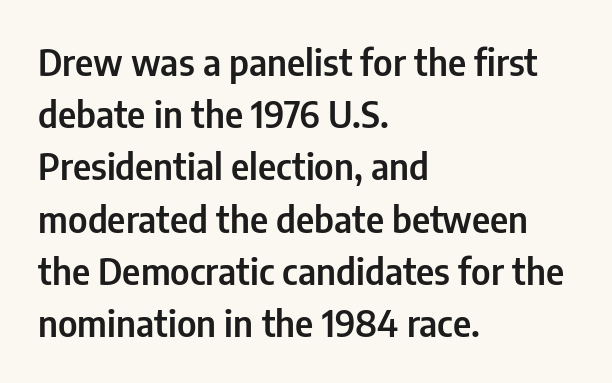
{"serif": "no", "italic": "no", "width": "condensed", "stroke_contrast": "low", "x_height": "medium", "monospaced": "no", "underline": "no", "align": "left", "line_spacing": "normal", "line_spacing_ratio": 1.45, "letter_spacing": "normal", "letter_spacing_em": 0.0, "glyph_px": 36}
